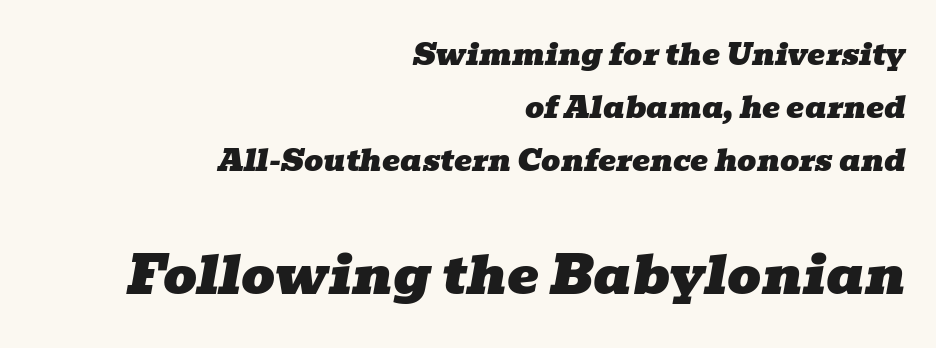
Leftover space on each line is placed entirely before the opening word. Letterform terminals end in serifs throughout the passage. Rule under the text: the space is simply empty. Typesetter's note — lower block bumped up in size, upper block left smaller. Italic: yes, the glyphs are oblique. You could call the tracking neutral — neither tight nor loose.
